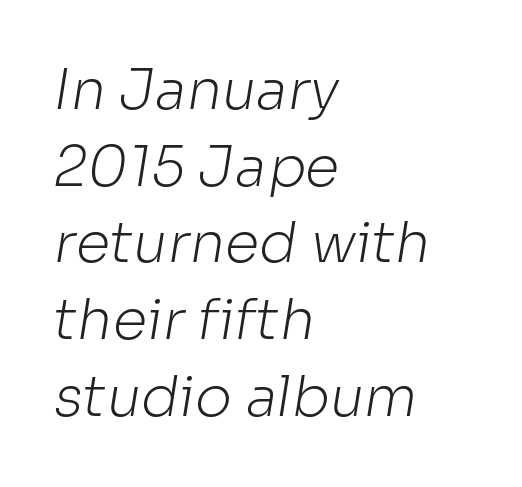
{"serif": "no", "bold": "no", "weight": "light", "width": "normal", "stroke_contrast": "low", "x_height": "medium", "monospaced": "no", "underline": "no", "align": "left", "line_spacing": "normal", "line_spacing_ratio": 1.37, "letter_spacing": "normal", "letter_spacing_em": 0.0, "glyph_px": 56}
